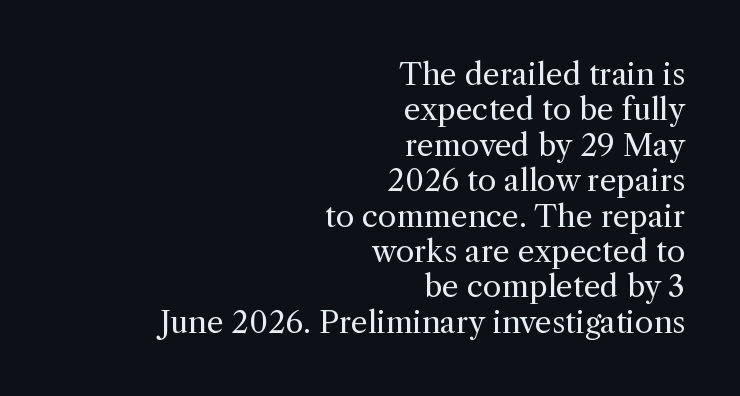
{"serif": "yes", "italic": "no", "bold": "no", "weight": "regular", "width": "normal", "x_height": "medium", "monospaced": "no", "underline": "no", "align": "right", "line_spacing_ratio": 1.18, "letter_spacing": "normal", "letter_spacing_em": 0.0, "glyph_px": 30}
